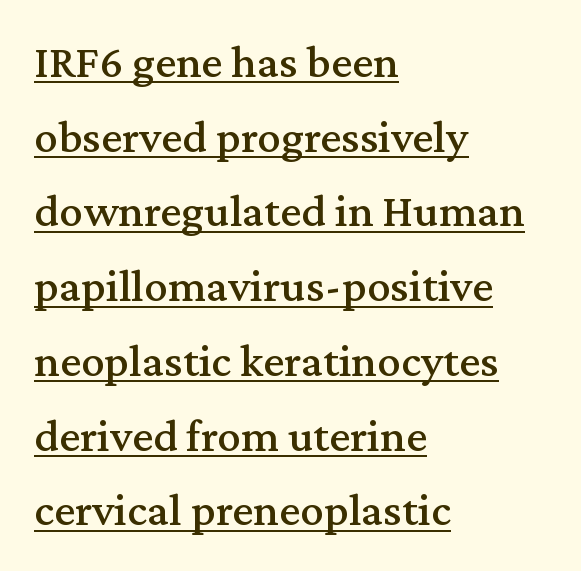
{"serif": "yes", "italic": "no", "width": "normal", "stroke_contrast": "medium", "x_height": "medium", "monospaced": "no", "underline": "yes", "align": "left", "line_spacing": "normal", "line_spacing_ratio": 1.59, "letter_spacing": "normal", "letter_spacing_em": 0.0, "glyph_px": 47}
